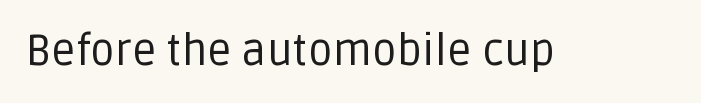
Q: Is the text bold? A: No.
Q: Is the text italic (slanted)? A: No, it is upright.
Q: Is the typeface a serif or a sans-serif typeface? A: Sans-serif.
Q: Is the text underlined? A: No.
Q: Is the spacing between letters normal or unusually wide? A: Normal.
Q: Width (condensed, normal, or wide)? A: Normal.
Q: Stroke contrast? A: Low.
Q: x-height? A: Large.
Q: Monospaced? A: No.
